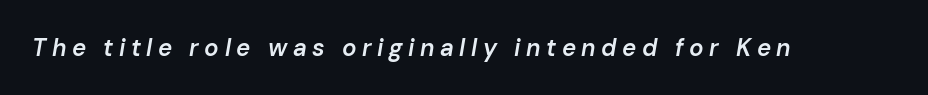
Q: Is the text bold? A: Semi-bold.
Q: Is the text italic (slanted)? A: Yes, it leans right by about 10 degrees.
Q: Is the text underlined? A: No.
Q: Is the spacing between letters normal or unusually wide? A: Unusually wide.
